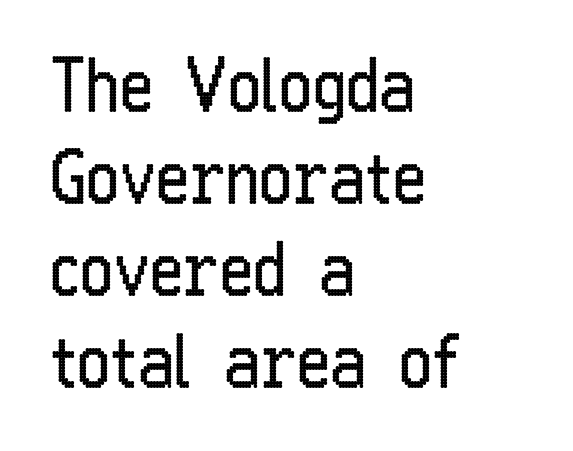
The image shows 72 px regular-weight, condensed sans-serif type, upright; set left-aligned, normal line spacing (1.28x), normal letter spacing, not underlined; low stroke contrast and a medium x-height.
